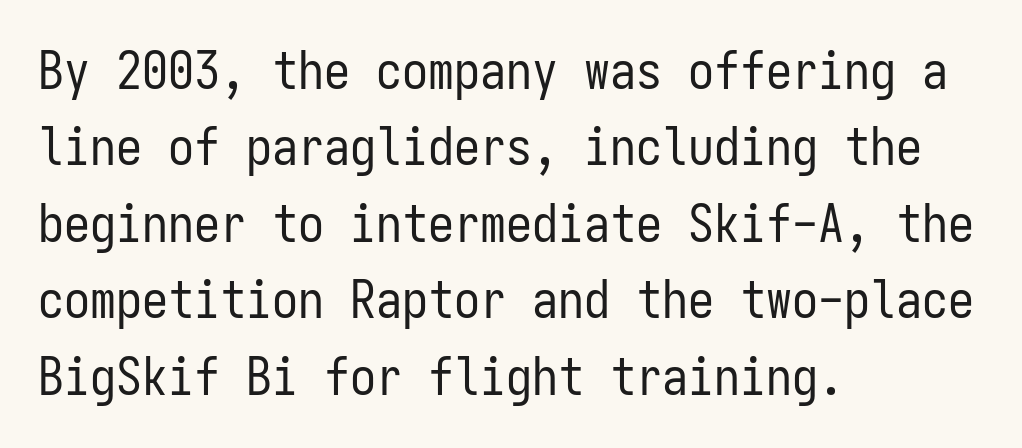
{"serif": "no", "italic": "no", "bold": "no", "weight": "regular", "width": "condensed", "stroke_contrast": "low", "x_height": "medium", "monospaced": "yes", "underline": "no", "align": "left", "line_spacing": "normal", "line_spacing_ratio": 1.47, "letter_spacing": "normal", "letter_spacing_em": 0.0, "glyph_px": 52}
